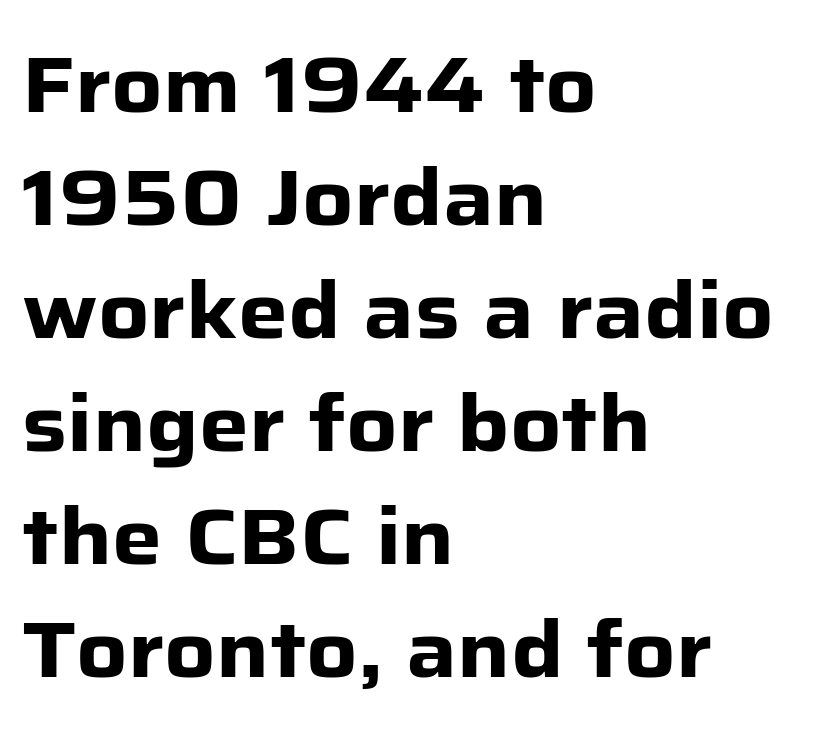
This rendering uses left alignment, leaving the right contour irregular. The face used here is proportionally spaced, like ordinary book or web type. Compared with typical body copy, the letter spacing here is the same. The zone under the glyphs is completely vacant. Leading matches the norm, producing a regular column. The letters stand straight up with perfectly vertical stems.
